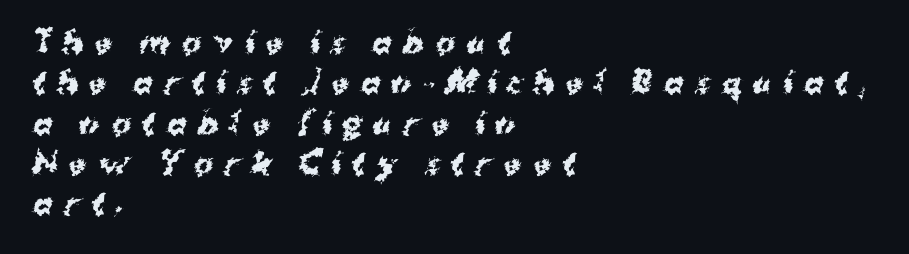
The image shows 29 px bold sans-serif type; set left-aligned, normal line spacing (1.39x), unusually wide letter spacing (+0.38 em), not underlined; medium stroke contrast and a medium x-height.
